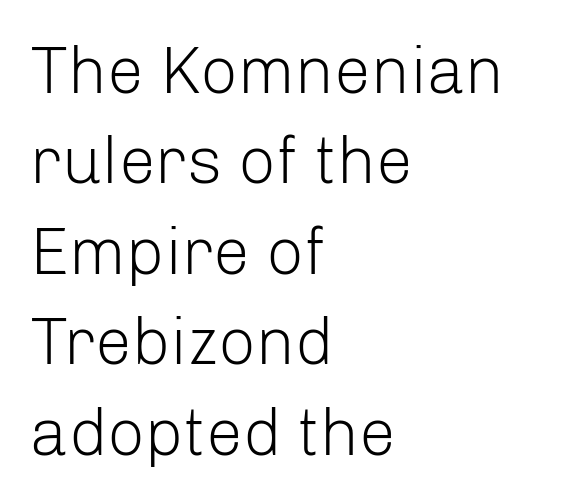
The image shows 66 px light sans-serif type, upright; set left-aligned, normal line spacing (1.37x), normal letter spacing, not underlined; low stroke contrast and a medium x-height.
